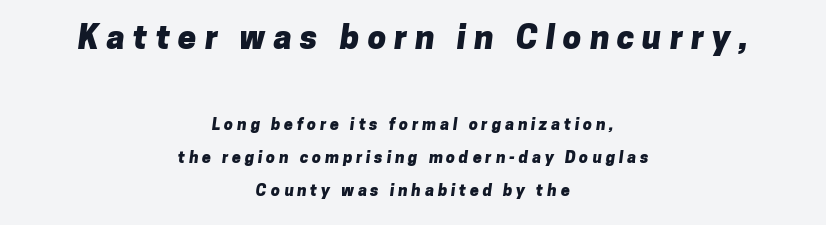
{"serif": "no", "bold": "yes", "weight": "heavy", "width": "normal", "stroke_contrast": "low", "x_height": "medium", "monospaced": "no", "underline": "no", "align": "center", "line_spacing": "loose", "line_spacing_ratio": 2.06, "letter_spacing": "wide", "letter_spacing_em": 0.24, "larger_block": "first", "size_ratio": 2.06, "glyph_px": 33}
